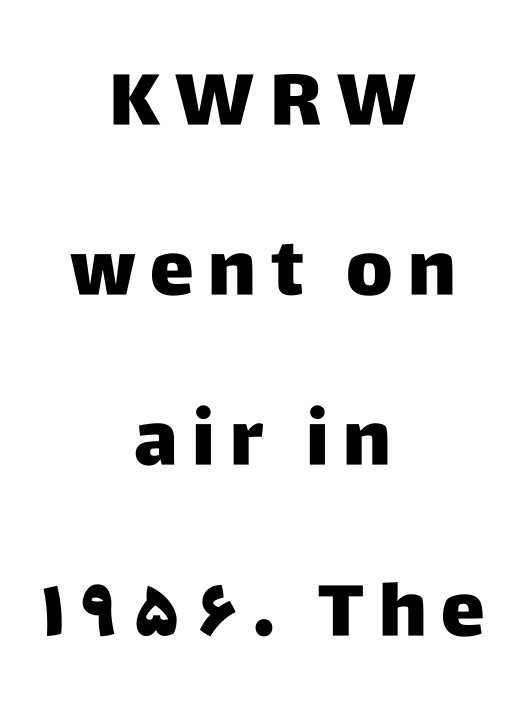
Q: Is the text italic (slanted)? A: No, it is upright.
Q: Is the typeface a serif or a sans-serif typeface? A: Sans-serif.
Q: Is the text underlined? A: No.
Q: How is the paragraph aligned? A: Centered.
Q: Is the spacing between letters normal or unusually wide? A: Unusually wide.
Q: Is the spacing between lines tight, normal or loose? A: Loose.
Q: Width (condensed, normal, or wide)? A: Normal.
Q: Stroke contrast? A: Low.
Q: x-height? A: Large.
Q: Monospaced? A: No.
